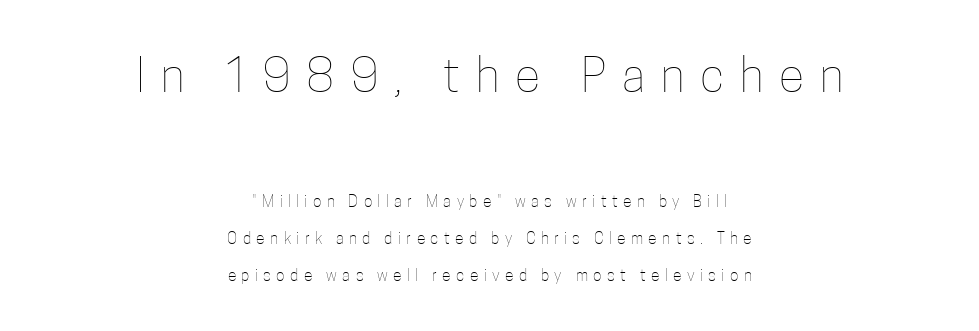
{"italic": "no", "bold": "no", "weight": "thin", "width": "condensed", "stroke_contrast": "low", "x_height": "medium", "monospaced": "no", "underline": "no", "align": "center", "line_spacing": "loose", "line_spacing_ratio": 2.31, "letter_spacing": "wide", "letter_spacing_em": 0.34, "larger_block": "first", "size_ratio": 2.94, "glyph_px": 47}
